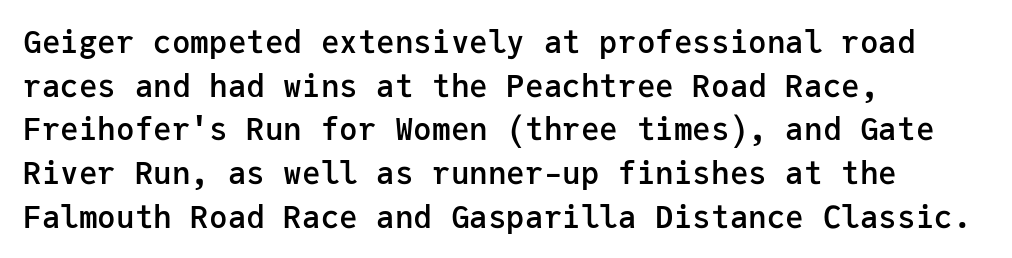
The rendering keeps characters at their native spacing. Fixed-width glyphs throughout — classic coding-font behaviour. Letterform terminals end flat and unadorned throughout the passage. The rag falls on the right side of this text block.
